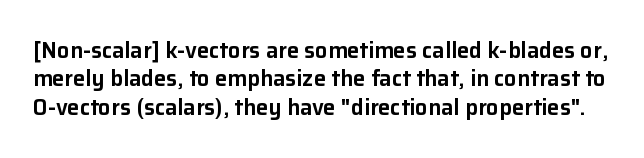
{"italic": "no", "underline": "no", "line_spacing": "normal", "line_spacing_ratio": 1.29, "letter_spacing": "normal", "letter_spacing_em": 0.0, "glyph_px": 22}
